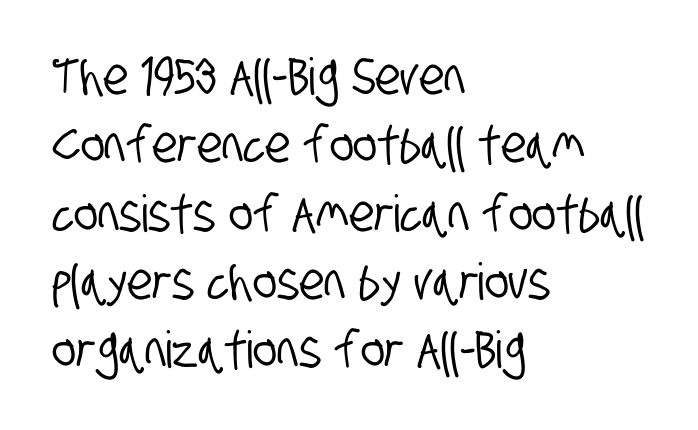
Q: Is the typeface a serif or a sans-serif typeface? A: Sans-serif.
Q: Is the text underlined? A: No.
Q: How is the paragraph aligned? A: Left-aligned.
Q: Is the spacing between letters normal or unusually wide? A: Normal.
Q: Is the spacing between lines tight, normal or loose? A: Normal.
Q: Width (condensed, normal, or wide)? A: Condensed.
Q: Stroke contrast? A: Low.
Q: x-height? A: Large.
Q: Monospaced? A: No.
